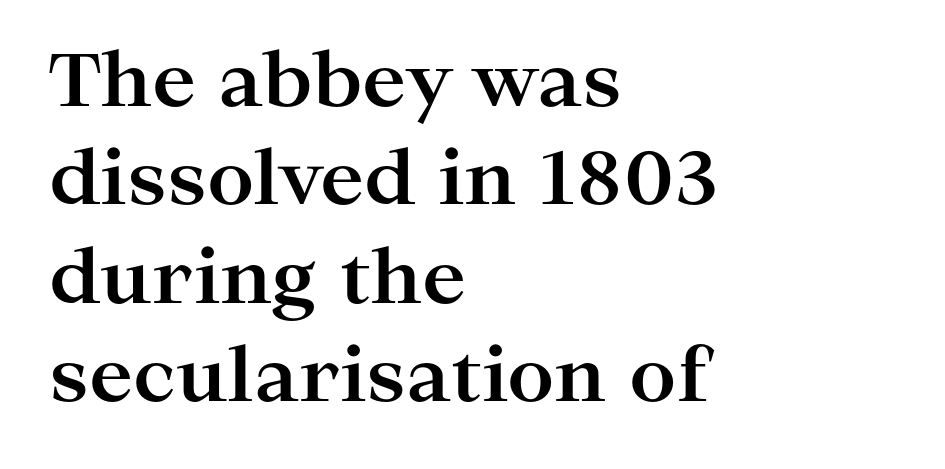
Every letter is thick-stroked: bold, no question. The typesetter chose a ragged-right arrangement here. The space between consecutive lines is moderate. The zone under the glyphs is completely vacant.
